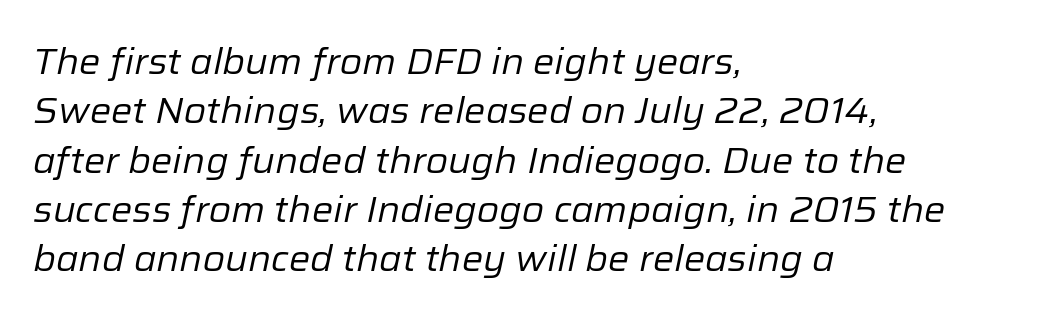
The image shows 36 px regular-weight type, italic (leaning right); set left-aligned, normal line spacing (1.37x), normal letter spacing, not underlined; low stroke contrast and a medium x-height.
